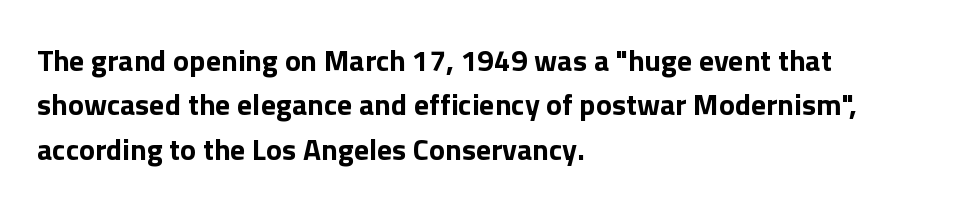
{"serif": "no", "italic": "no", "bold": "yes", "weight": "bold", "width": "normal", "stroke_contrast": "low", "x_height": "medium", "monospaced": "no", "underline": "no", "align": "left", "line_spacing": "normal", "line_spacing_ratio": 1.48, "letter_spacing": "normal", "letter_spacing_em": 0.0, "glyph_px": 30}
